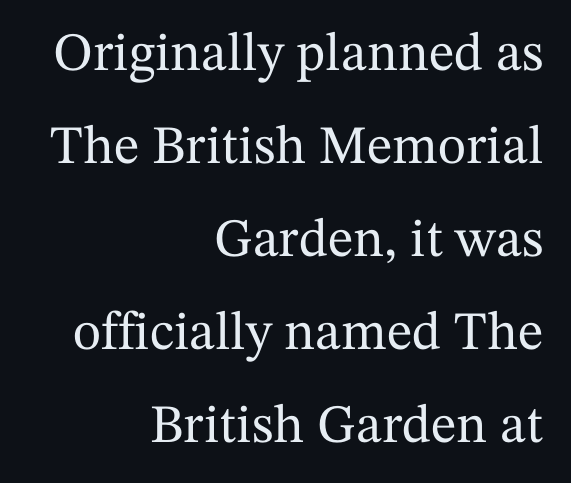
Q: Is the text italic (slanted)? A: No, it is upright.
Q: Is the typeface a serif or a sans-serif typeface? A: Serif.
Q: Is the text underlined? A: No.
Q: How is the paragraph aligned? A: Right-aligned.
Q: Is the spacing between letters normal or unusually wide? A: Normal.
Q: Width (condensed, normal, or wide)? A: Normal.
Q: Stroke contrast? A: Medium.
Q: x-height? A: Medium.
Q: Monospaced? A: No.
